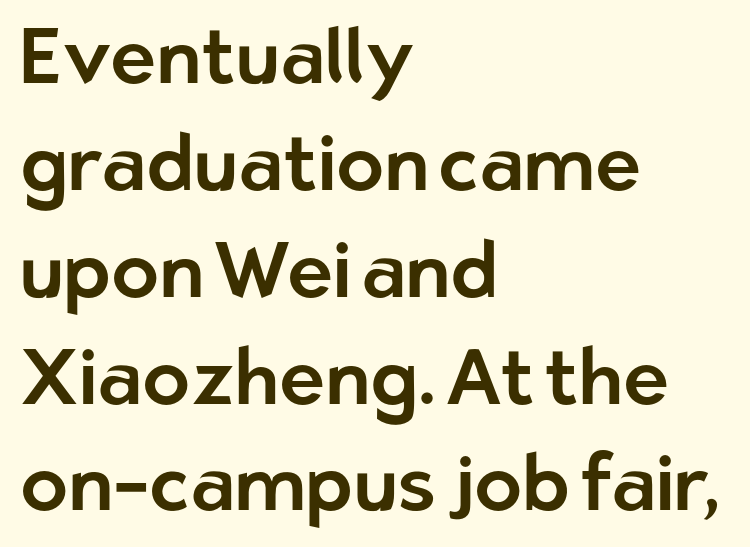
The image shows 78 px sans-serif type, upright; set left-aligned, normal line spacing (1.37x), normal letter spacing, not underlined; low stroke contrast and a medium x-height.
